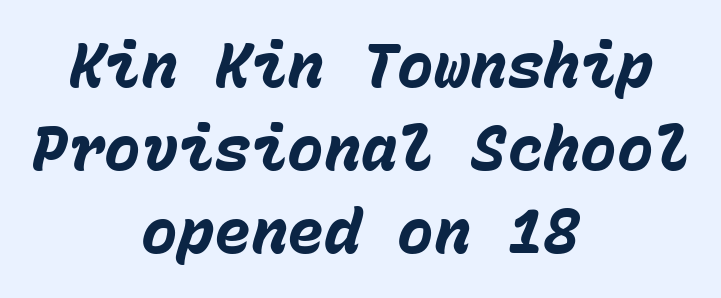
Standard letterfit; no display-style spreading of the glyphs. Do the characters align in a grid? Yes, the font is monospaced. Bold? Absolutely — the strokes are thick and heavy. Each new line begins a customary step beneath the previous one. Horizontal alignment here is central, giving a formal, balanced look.
